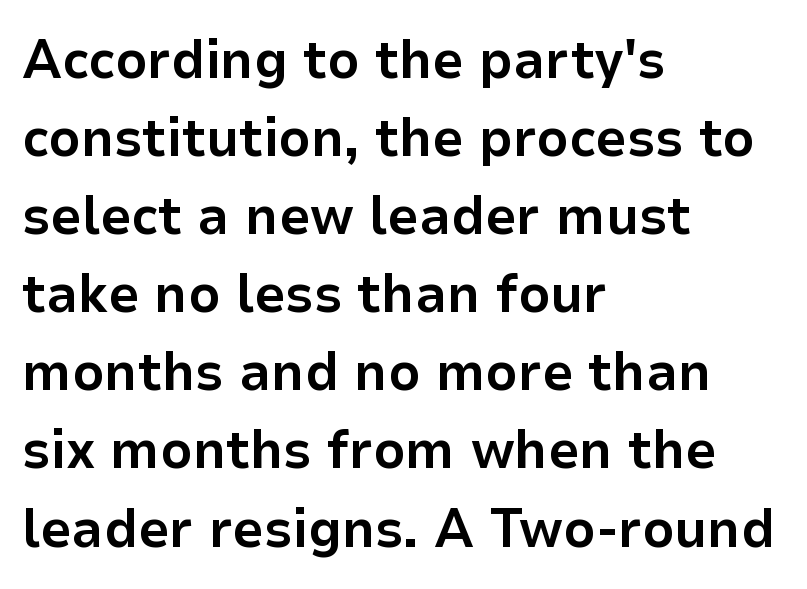
Q: Is the text bold? A: Yes.
Q: Is the text italic (slanted)? A: No, it is upright.
Q: Is the typeface a serif or a sans-serif typeface? A: Sans-serif.
Q: Is the text underlined? A: No.
Q: How is the paragraph aligned? A: Left-aligned.
Q: Is the spacing between letters normal or unusually wide? A: Normal.
Q: Is the spacing between lines tight, normal or loose? A: Normal.
Q: Width (condensed, normal, or wide)? A: Normal.
Q: Stroke contrast? A: Low.
Q: x-height? A: Medium.
Q: Monospaced? A: No.
